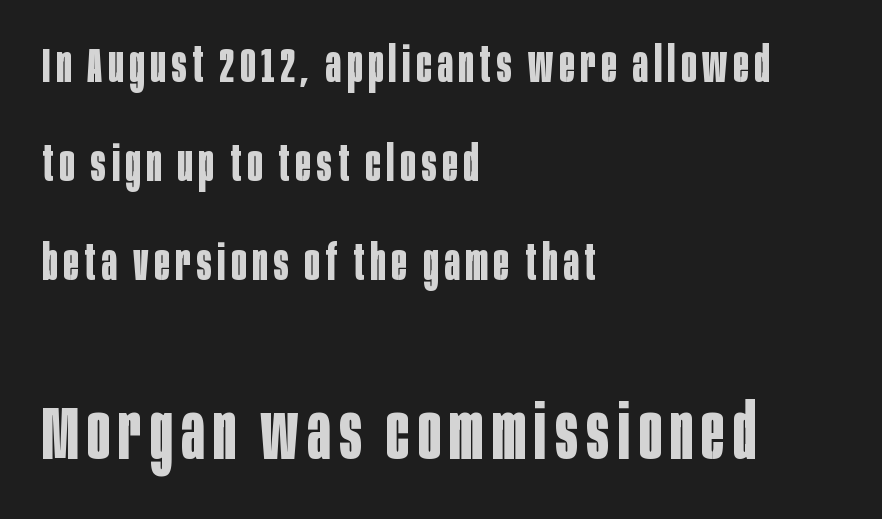
The image shows 75 px bold, condensed sans-serif type, upright; set left-aligned, loose line spacing (1.98x), not underlined; the second (bottom) block is 1.5x larger; low stroke contrast and a large x-height.
